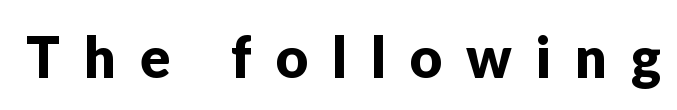
{"serif": "no", "italic": "no", "width": "normal", "stroke_contrast": "low", "x_height": "medium", "monospaced": "no", "underline": "no", "letter_spacing": "wide", "letter_spacing_em": 0.43, "glyph_px": 56}
